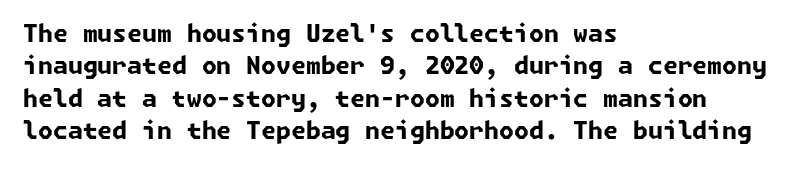
The image shows 24 px bold type; set left-aligned, normal line spacing (1.35x), normal letter spacing, not underlined.
